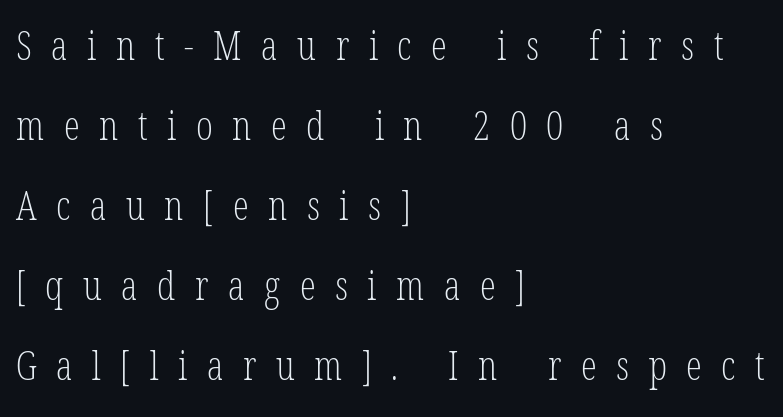
The image shows 40 px light, condensed serif type, upright; set left-aligned, loose line spacing (2.0x), unusually wide letter spacing (+0.49 em), not underlined; low stroke contrast and a medium x-height.
